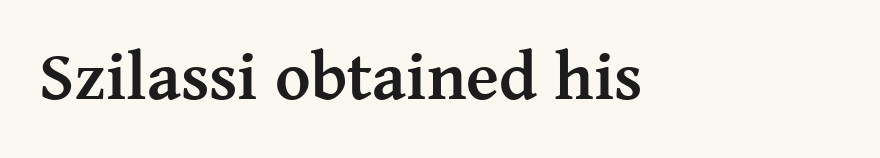
The image shows 68 px semibold serif type, upright; set normal letter spacing, not underlined; medium stroke contrast and a medium x-height.
